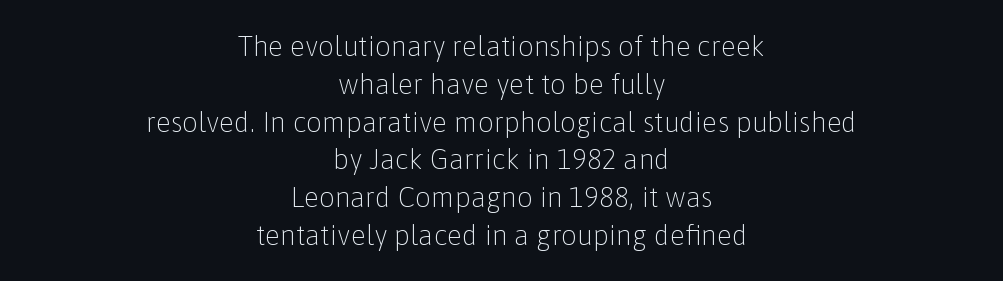
Each line is balanced around a shared central axis. Underlining? Definitely not there. Looks like regular typesetting: each glyph gets only the width it needs. Tall strokes in this sample are plumb rather than angled. No heavy texture on the line: the type isn't bold. Whoever set this chose a conventional vertical rhythm.
